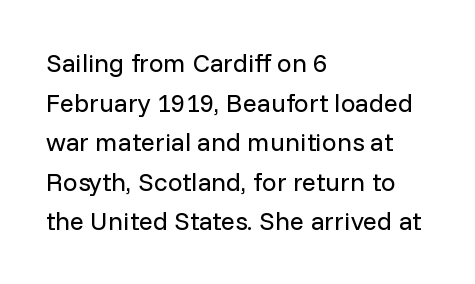
{"italic": "no", "bold": "no", "underline": "no", "align": "left", "line_spacing": "normal", "line_spacing_ratio": 1.52, "letter_spacing": "normal", "letter_spacing_em": 0.0, "glyph_px": 26}
